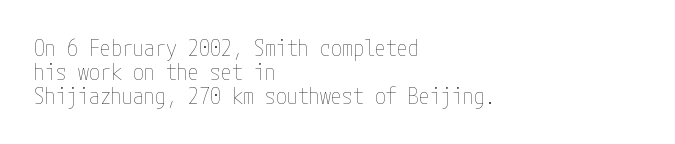
Q: Is the text bold? A: No.
Q: Is the text italic (slanted)? A: No, it is upright.
Q: Is the text underlined? A: No.
Q: How is the paragraph aligned? A: Left-aligned.
Q: Is the spacing between letters normal or unusually wide? A: Normal.
Q: Is the spacing between lines tight, normal or loose? A: Tight.
